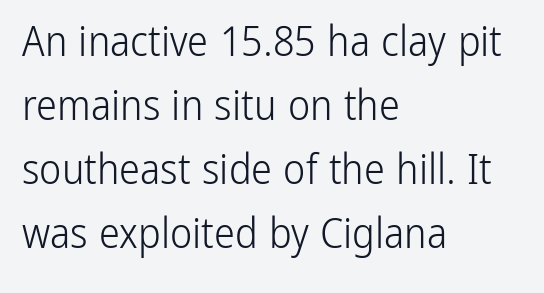
The block of text has a typical density, with ordinary space between rows. Think of a printed novel: that variable character pitch is what you see here. The strip under each line holds only bare page. Is the letter spacing exaggerated? No — it looks like the ordinary default.
